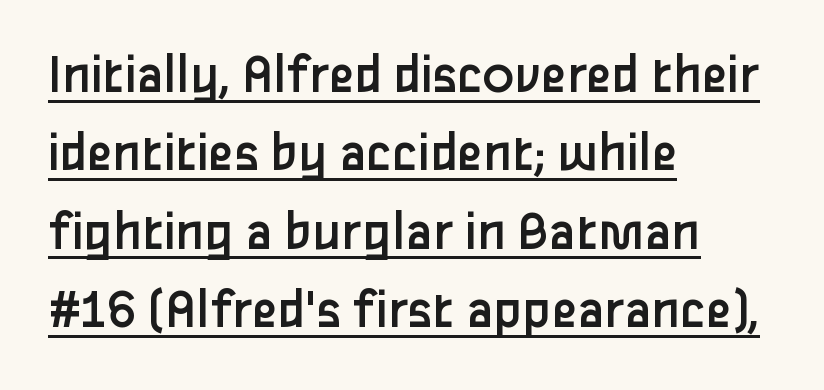
In terms of letterform style, serifs are entirely absent. A typesetter would call this zero additional tracking. Honestly, the underline is the first thing you notice here. The strokes are not fattened; the text isn't bold. Casual observation: everything's shoved over to the left.
